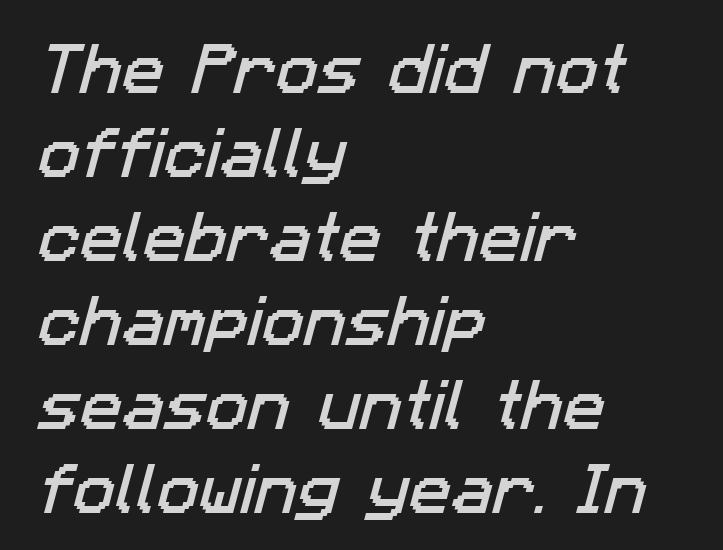
The words here are not underlined. Baseline-to-baseline distance is the conventional proportion of letter height. Think of a printed novel: that variable character pitch is what you see here. The lines are quadded left. The horizontal fit of the characters is conventional and even. Classification — sans serif.
